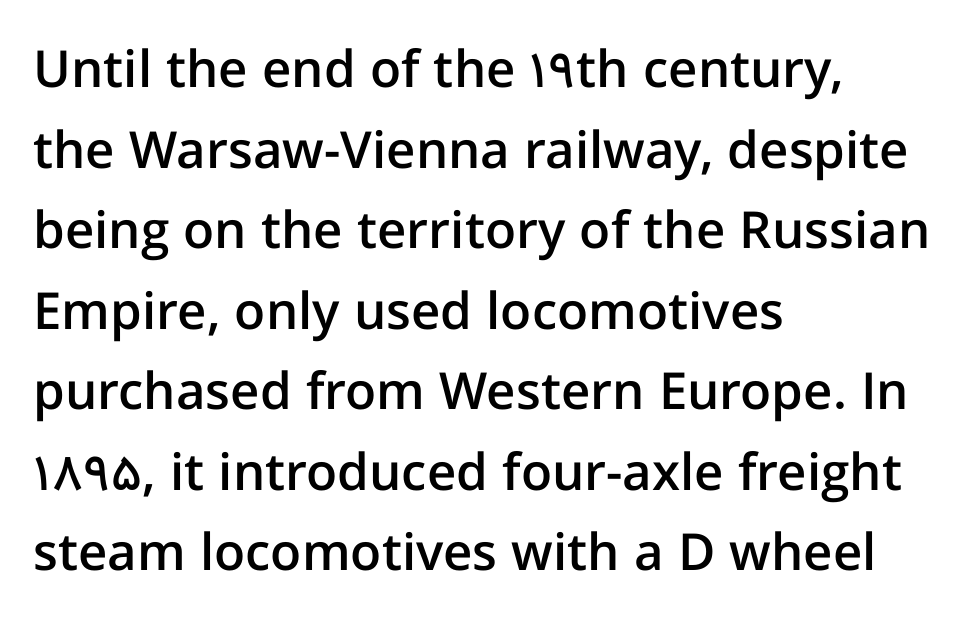
Q: Is the text bold? A: Semi-bold.
Q: Is the text italic (slanted)? A: No, it is upright.
Q: Is the typeface a serif or a sans-serif typeface? A: Sans-serif.
Q: Is the text underlined? A: No.
Q: How is the paragraph aligned? A: Left-aligned.
Q: Is the spacing between letters normal or unusually wide? A: Normal.
Q: Is the spacing between lines tight, normal or loose? A: Normal.
Q: Width (condensed, normal, or wide)? A: Normal.
Q: Stroke contrast? A: Low.
Q: x-height? A: Medium.
Q: Monospaced? A: No.
